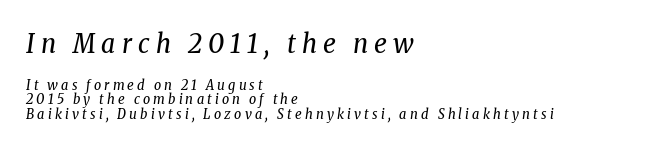
Top chunk: large. Bottom chunk: small. Line starts are locked; line ends wander. Rendered with sloped, italic letterforms. The leading is snug, giving the passage a crowded texture. The tracking reads as deliberately expanded to a designer's eye. The space directly below the letters is spotless.
